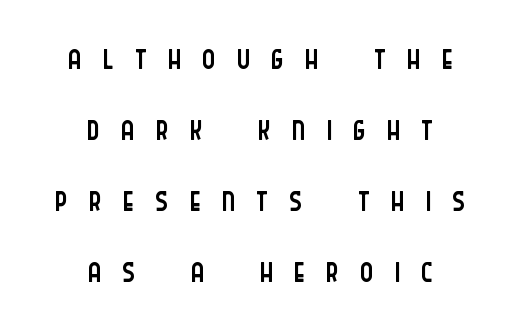
The zone under the glyphs is completely vacant. Horizontal alignment here is central, giving a formal, balanced look. The passage shown is typed in a proportional face where columns would drift. Nope, not italic — everything's standing straight. Is this a heavy cut? Hardly; it is regular or lighter.
